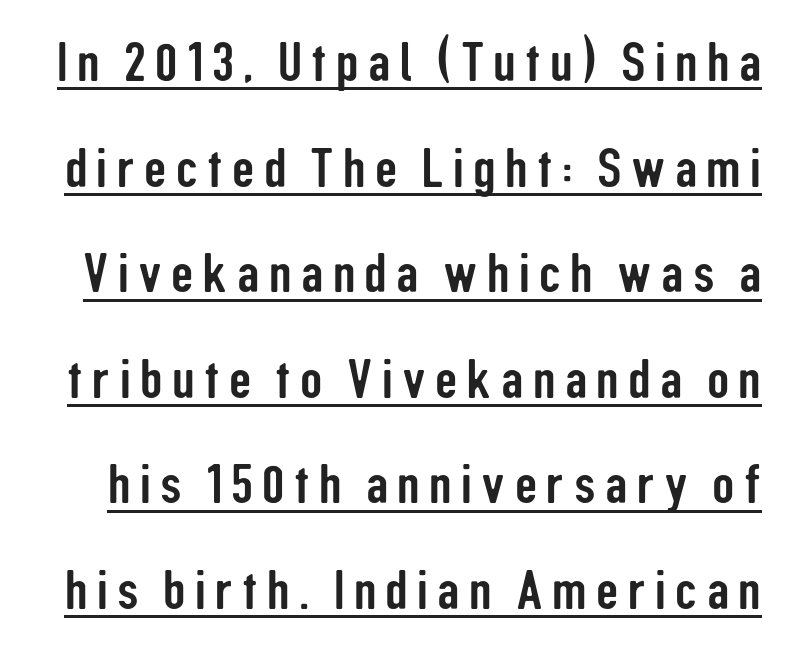
{"serif": "no", "italic": "no", "width": "condensed", "stroke_contrast": "low", "x_height": "medium", "monospaced": "no", "underline": "yes", "line_spacing": "loose", "line_spacing_ratio": 1.92, "glyph_px": 55}
